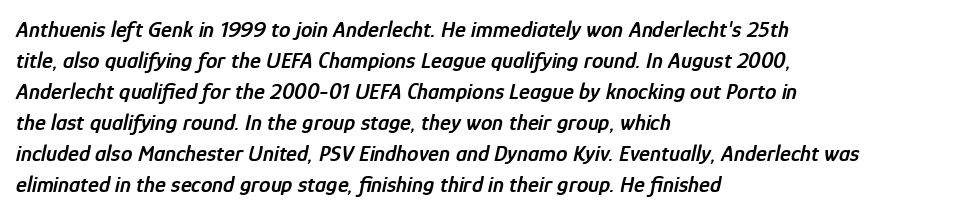
{"italic": "yes", "lean": "right", "slant_degrees": 12, "bold": "semi", "underline": "no", "align": "left", "line_spacing": "normal", "line_spacing_ratio": 1.35, "letter_spacing": "normal", "letter_spacing_em": 0.0, "glyph_px": 23}
